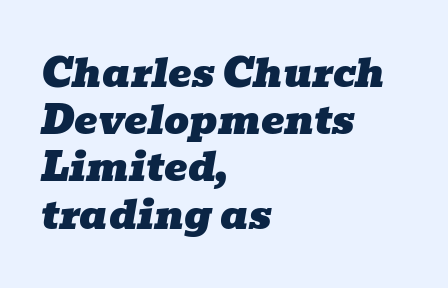
Q: Is the text italic (slanted)? A: Yes, it leans right by about 10 degrees.
Q: Is the typeface a serif or a sans-serif typeface? A: Serif.
Q: Is the text underlined? A: No.
Q: How is the paragraph aligned? A: Left-aligned.
Q: Is the spacing between letters normal or unusually wide? A: Normal.
Q: Width (condensed, normal, or wide)? A: Wide.
Q: Stroke contrast? A: Low.
Q: x-height? A: Medium.
Q: Monospaced? A: No.
